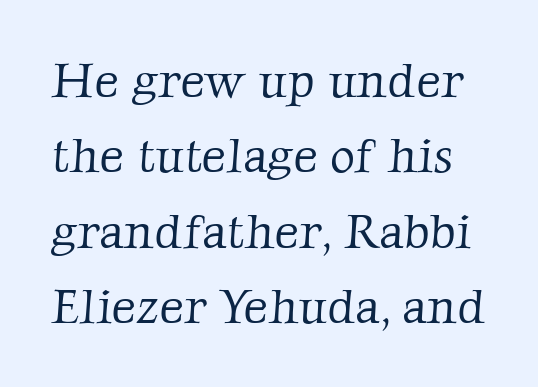
{"serif": "yes", "bold": "no", "weight": "light", "width": "normal", "stroke_contrast": "low", "x_height": "medium", "monospaced": "no", "underline": "no", "line_spacing": "normal", "line_spacing_ratio": 1.57, "letter_spacing": "normal", "letter_spacing_em": 0.0, "glyph_px": 48}
